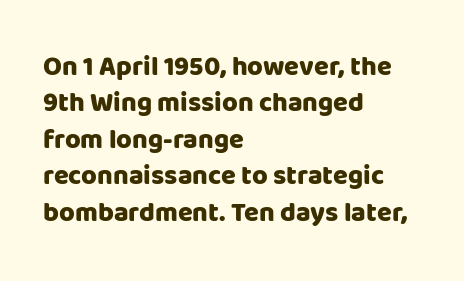
{"italic": "no", "bold": "yes", "underline": "no", "align": "left", "line_spacing": "normal", "line_spacing_ratio": 1.35, "letter_spacing": "normal", "letter_spacing_em": 0.0, "glyph_px": 27}
